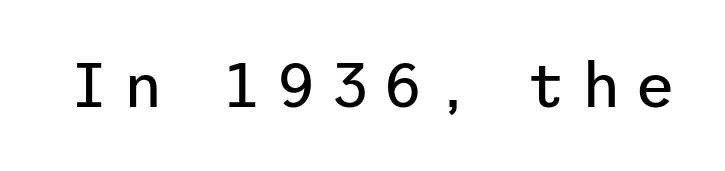
Q: Is the text bold? A: No.
Q: Is the text italic (slanted)? A: No, it is upright.
Q: Is the typeface a serif or a sans-serif typeface? A: Sans-serif.
Q: Is the text underlined? A: No.
Q: Is the spacing between letters normal or unusually wide? A: Unusually wide.
Q: Width (condensed, normal, or wide)? A: Normal.
Q: Stroke contrast? A: Low.
Q: x-height? A: Medium.
